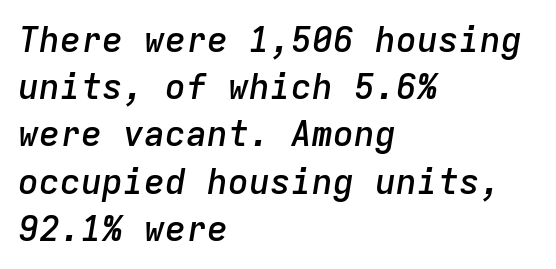
The image shows 35 px semibold type, italic (leaning right), monospaced; set left-aligned, normal line spacing (1.35x), normal letter spacing, not underlined; low stroke contrast and a medium x-height.
